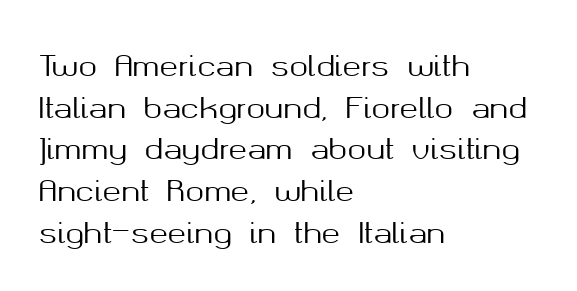
Q: Is the text italic (slanted)? A: No, it is upright.
Q: Is the typeface a serif or a sans-serif typeface? A: Sans-serif.
Q: Is the text underlined? A: No.
Q: How is the paragraph aligned? A: Left-aligned.
Q: Is the spacing between letters normal or unusually wide? A: Normal.
Q: Is the spacing between lines tight, normal or loose? A: Normal.
Q: Width (condensed, normal, or wide)? A: Normal.
Q: Stroke contrast? A: Medium.
Q: x-height? A: Medium.
Q: Monospaced? A: No.
